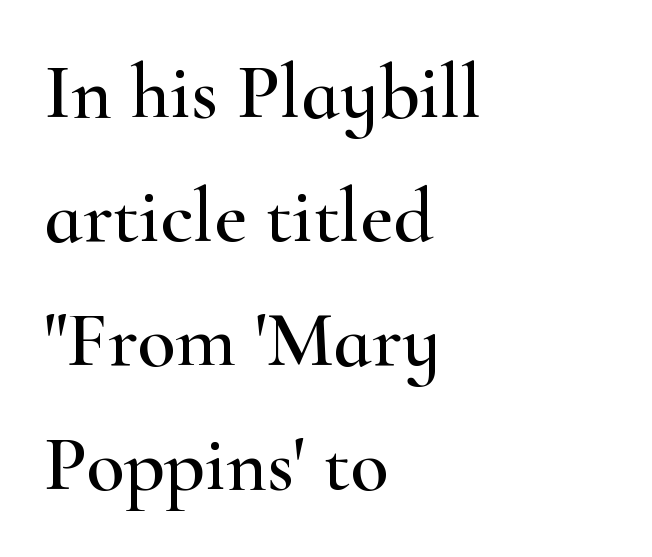
Q: Is the text italic (slanted)? A: No, it is upright.
Q: Is the typeface a serif or a sans-serif typeface? A: Serif.
Q: Is the text underlined? A: No.
Q: How is the paragraph aligned? A: Left-aligned.
Q: Is the spacing between letters normal or unusually wide? A: Normal.
Q: Is the spacing between lines tight, normal or loose? A: Normal.
Q: Width (condensed, normal, or wide)? A: Wide.
Q: Stroke contrast? A: High.
Q: x-height? A: Small.
Q: Monospaced? A: No.
